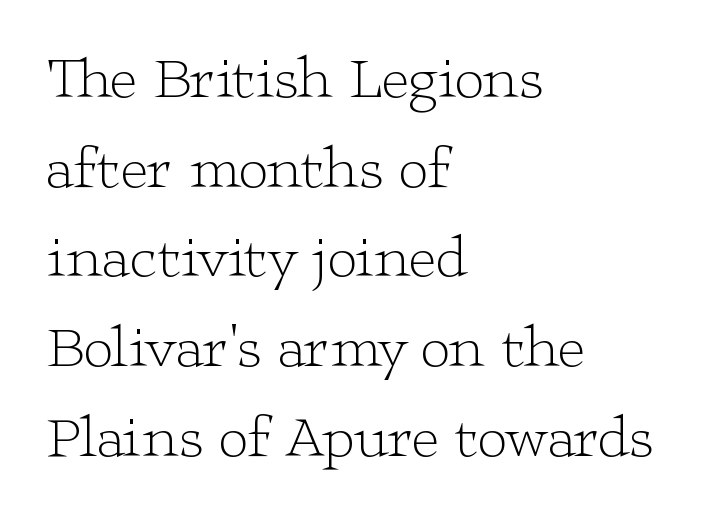
{"serif": "yes", "italic": "no", "bold": "no", "weight": "light", "width": "wide", "stroke_contrast": "low", "x_height": "medium", "monospaced": "no", "underline": "no", "align": "left", "line_spacing": "normal", "line_spacing_ratio": 1.52, "letter_spacing": "normal", "letter_spacing_em": 0.0, "glyph_px": 59}
